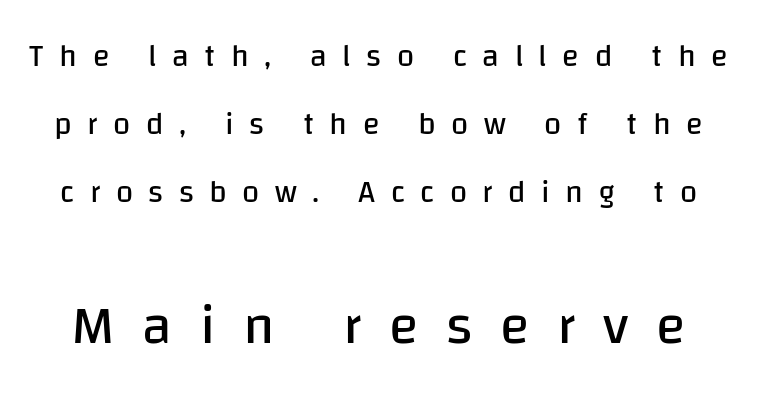
Q: Is the text bold? A: No.
Q: Is the text italic (slanted)? A: No, it is upright.
Q: Is the typeface a serif or a sans-serif typeface? A: Sans-serif.
Q: Is the text underlined? A: No.
Q: Is the spacing between letters normal or unusually wide? A: Unusually wide.
Q: Is the spacing between lines tight, normal or loose? A: Loose.
Q: Which block of text is set in a larger size, the first (top) or the second (bottom)? A: The second (bottom) one.
Q: Width (condensed, normal, or wide)? A: Normal.
Q: Stroke contrast? A: Low.
Q: x-height? A: Large.
Q: Monospaced? A: No.
